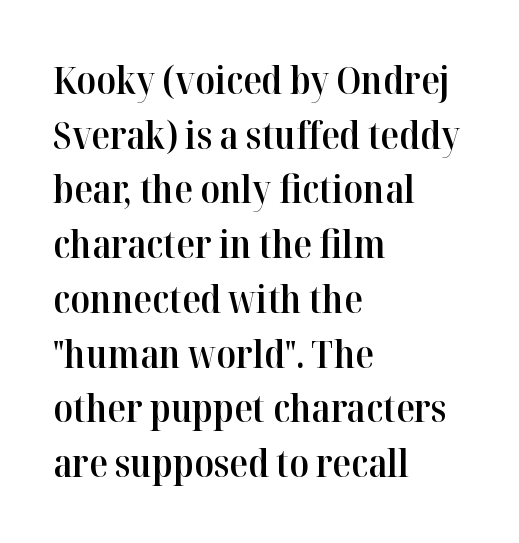
The passage shown is typeset with a serif family. Lines of text with bare space underneath. Interline gaps are of average width in this sample. The passage is arranged the way most books set body copy — flush left. Italic: no, the glyphs are upright roman. In terms of letterspacing, this is plain default setting.
